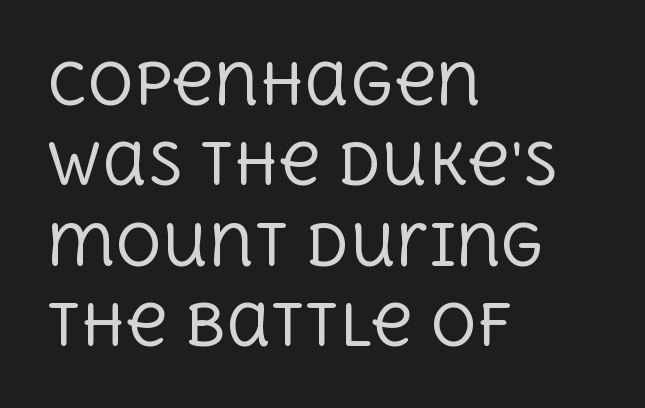
Q: Is the text bold? A: No.
Q: Is the text italic (slanted)? A: No, it is upright.
Q: Is the typeface a serif or a sans-serif typeface? A: Serif.
Q: Is the text underlined? A: No.
Q: How is the paragraph aligned? A: Left-aligned.
Q: Is the spacing between letters normal or unusually wide? A: Normal.
Q: Is the spacing between lines tight, normal or loose? A: Normal.
Q: Width (condensed, normal, or wide)? A: Normal.
Q: x-height? A: Large.
Q: Monospaced? A: No.
